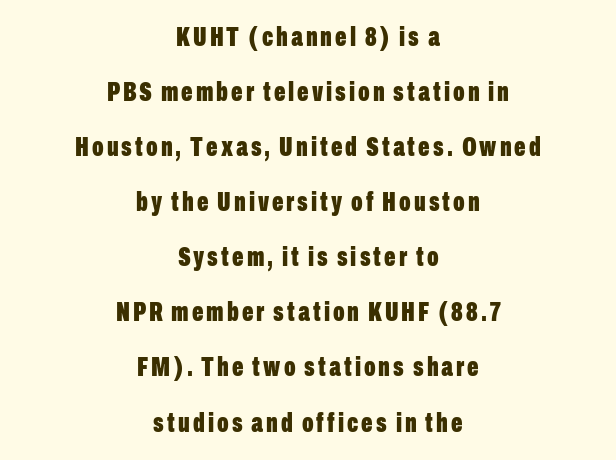
{"italic": "no", "bold": "yes", "underline": "no", "align": "center", "line_spacing": "loose", "line_spacing_ratio": 2.04, "glyph_px": 27}
